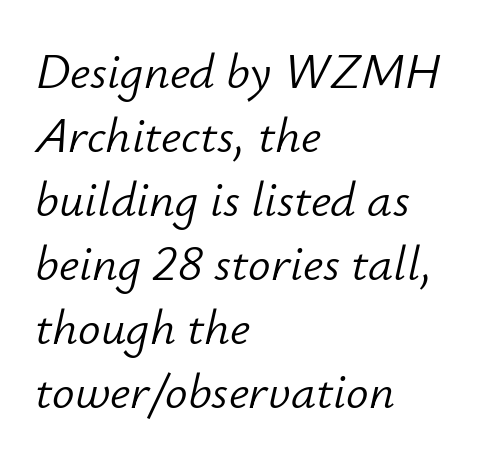
The image shows 50 px light type, italic (leaning right); set left-aligned, normal line spacing (1.28x), normal letter spacing, not underlined; low stroke contrast and a small x-height.
